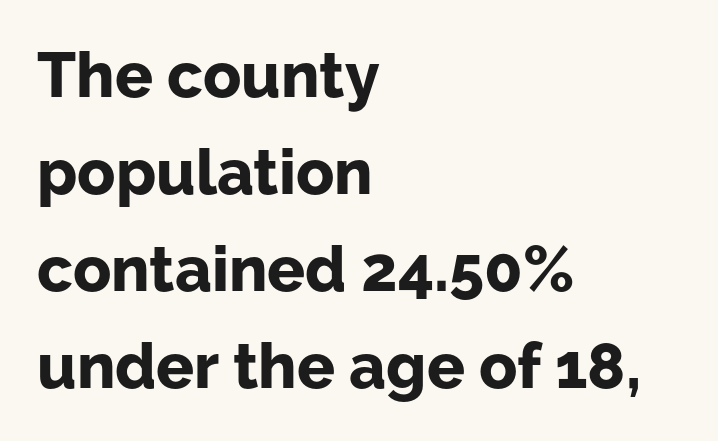
{"serif": "no", "italic": "no", "bold": "yes", "weight": "bold", "width": "normal", "stroke_contrast": "low", "x_height": "medium", "monospaced": "no", "underline": "no", "align": "left", "line_spacing": "normal", "line_spacing_ratio": 1.54, "letter_spacing": "normal", "letter_spacing_em": 0.0, "glyph_px": 63}
